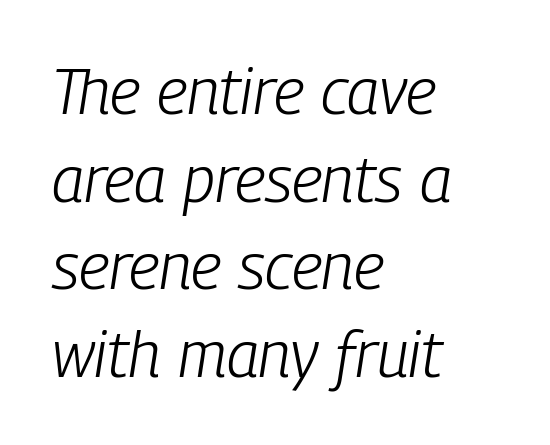
The image shows 64 px light, condensed type, italic (leaning right); set left-aligned, normal line spacing (1.37x), normal letter spacing, not underlined; low stroke contrast and a medium x-height.
